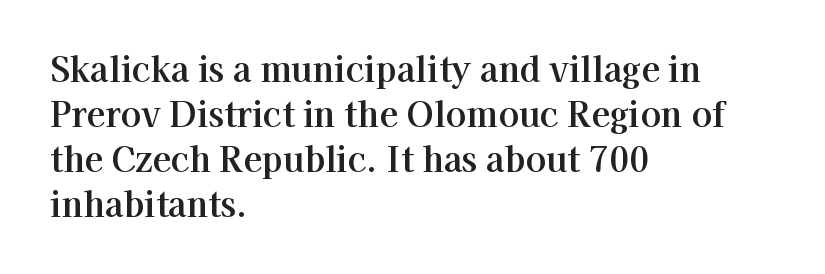
{"serif": "yes", "italic": "no", "width": "normal", "stroke_contrast": "high", "x_height": "medium", "monospaced": "no", "underline": "no", "align": "left", "line_spacing": "normal", "line_spacing_ratio": 1.32, "letter_spacing": "normal", "letter_spacing_em": 0.0, "glyph_px": 34}
